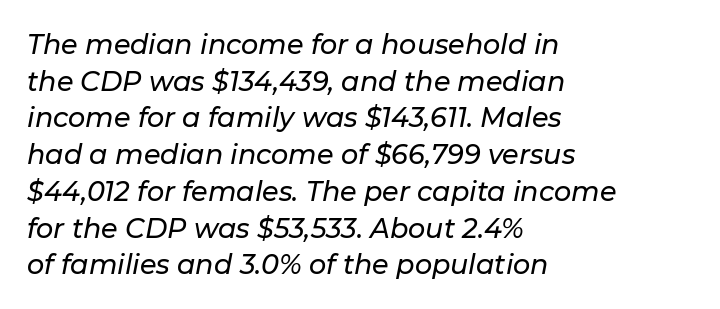
{"italic": "yes", "lean": "right", "slant_degrees": 11, "underline": "no", "align": "left", "line_spacing": "normal", "line_spacing_ratio": 1.36, "letter_spacing": "normal", "letter_spacing_em": 0.0, "glyph_px": 27}
